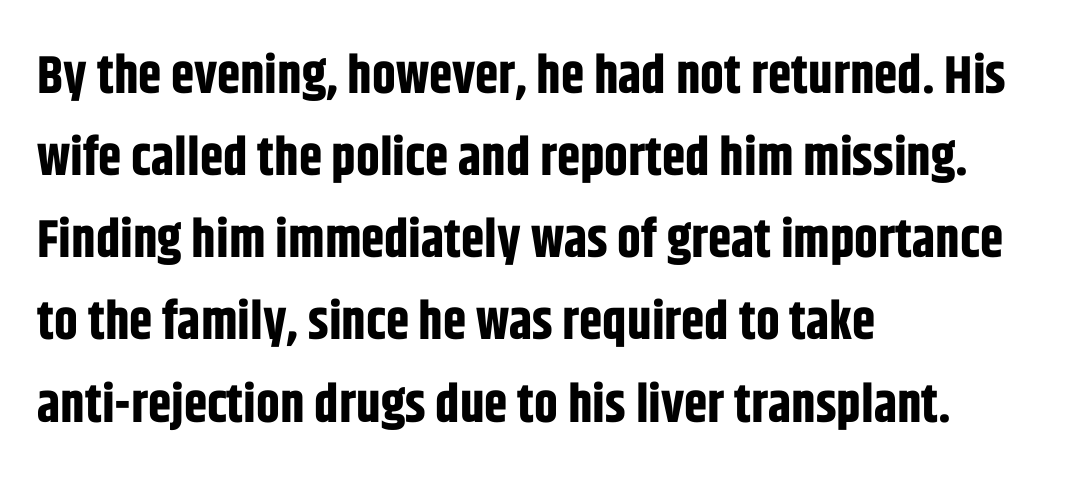
{"serif": "no", "italic": "no", "bold": "yes", "weight": "bold", "width": "condensed", "stroke_contrast": "low", "x_height": "large", "monospaced": "no", "underline": "no", "align": "left", "line_spacing": "normal", "line_spacing_ratio": 1.55, "letter_spacing": "normal", "letter_spacing_em": 0.0, "glyph_px": 53}
